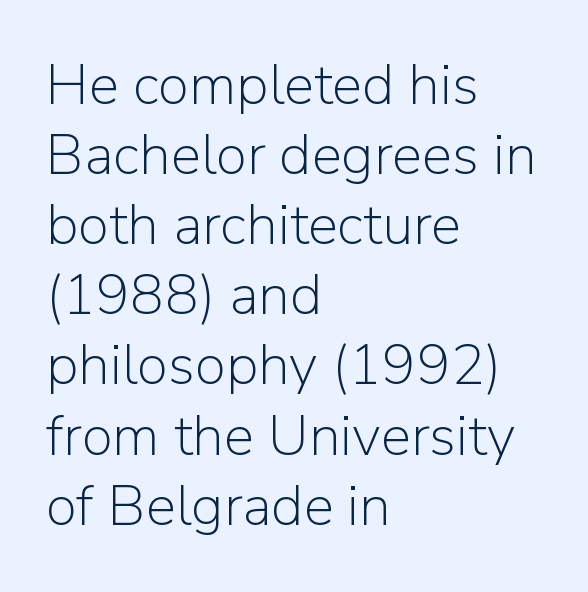
A light-to-regular cut is what we see here. Check the space under the baseline: it is left empty. Every character sits straight up, as roman type does. There is no visible air inserted between adjacent glyphs. Horizontal alignment here is leftward, the default for most running prose. No feet cap the strokes, marking this as sans-serif type.
